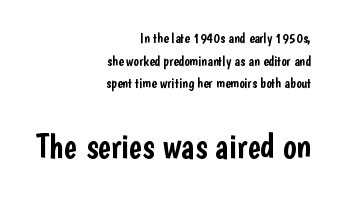
{"serif": "no", "italic": "no", "width": "condensed", "stroke_contrast": "low", "x_height": "medium", "monospaced": "no", "underline": "no", "align": "right", "line_spacing": "normal", "line_spacing_ratio": 1.62, "letter_spacing": "normal", "letter_spacing_em": 0.0, "larger_block": "second", "size_ratio": 2.5, "glyph_px": 35}
